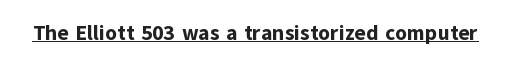
Emphasis is given by a line drawn under the lettering. Weight: bold. Honestly, the letter spacing is just normal — you wouldn't notice it. Is there any slant? The stems are plumb.
